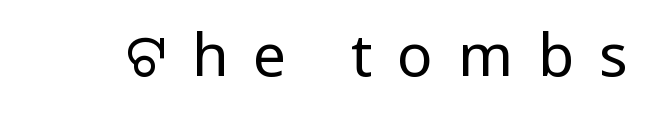
The specimen reads as upright at a glance. How are the letters spaced? Widely, with obvious added tracking. The passage shown is not underscored anywhere. Character widths vary here, with narrow letters taking less room than wide ones. A typesetter would label this face a sans.
